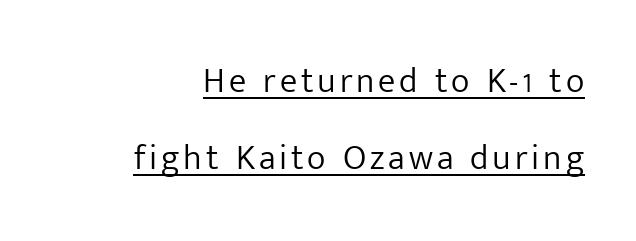
{"serif": "no", "italic": "no", "bold": "no", "weight": "light", "width": "normal", "stroke_contrast": "low", "x_height": "medium", "monospaced": "no", "underline": "yes", "align": "right", "line_spacing": "loose", "line_spacing_ratio": 2.21, "glyph_px": 35}
